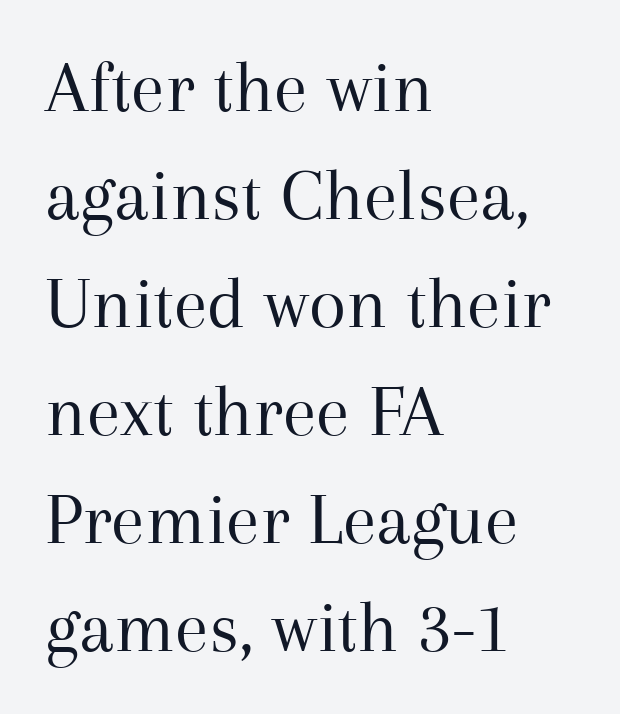
Serif or sans? Serif — the stroke terminals have little feet. These lines are set flush left with a ragged right edge. Is there any slant? The stems are plumb. The line texture is even and compact thanks to regular tracking. Lines of text with bare space underneath. Varying glyph widths throughout — classic text-font behaviour.
